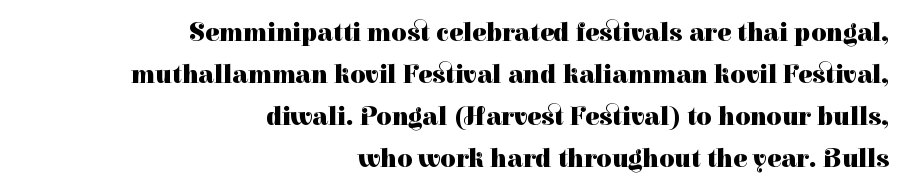
{"italic": "no", "bold": "yes", "underline": "no", "align": "right", "line_spacing": "normal", "line_spacing_ratio": 1.61, "letter_spacing": "normal", "letter_spacing_em": 0.0, "glyph_px": 26}
